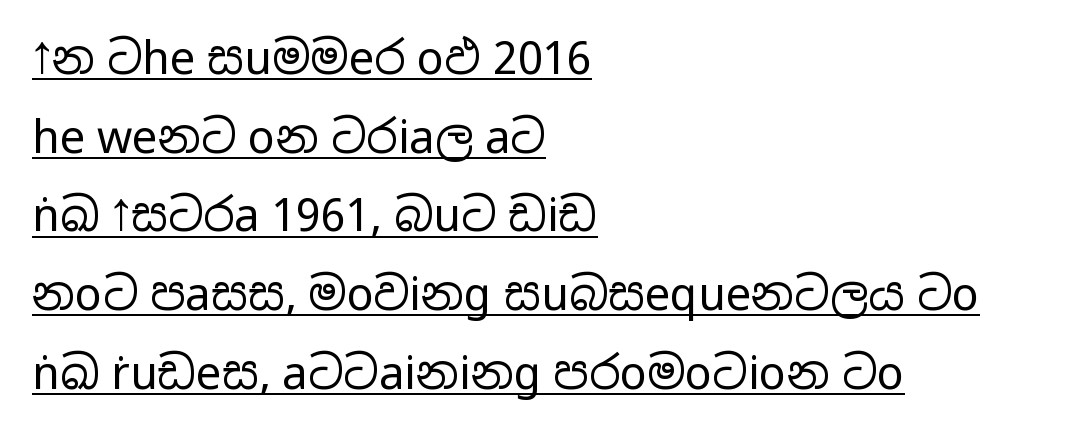
Q: Is the text bold? A: No.
Q: Is the text italic (slanted)? A: No, it is upright.
Q: Is the typeface a serif or a sans-serif typeface? A: Sans-serif.
Q: Is the text underlined? A: Yes.
Q: How is the paragraph aligned? A: Left-aligned.
Q: Is the spacing between letters normal or unusually wide? A: Normal.
Q: Width (condensed, normal, or wide)? A: Wide.
Q: Stroke contrast? A: Low.
Q: x-height? A: Medium.
Q: Monospaced? A: No.
